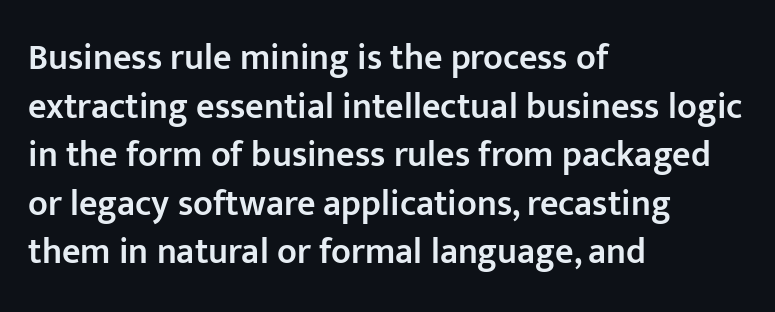
{"serif": "no", "italic": "no", "bold": "semi", "weight": "semibold", "width": "normal", "stroke_contrast": "low", "x_height": "medium", "monospaced": "no", "underline": "no", "align": "left", "line_spacing": "normal", "line_spacing_ratio": 1.35, "letter_spacing": "normal", "letter_spacing_em": 0.0, "glyph_px": 36}
